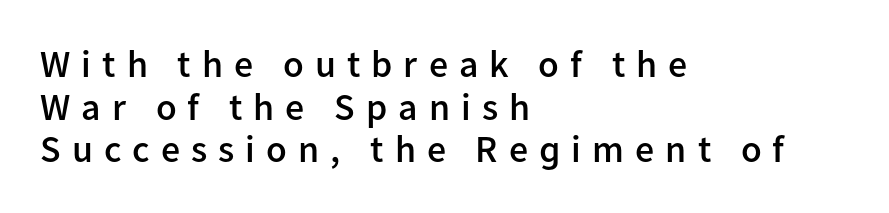
The type is letterspaced generously, with wide tracking. The space directly below the letters is spotless. The setting favours the left margin, as ordinary paragraphs usually do. It's the straight-up-and-down kind of type. Font category for this specimen: sans-serif.
